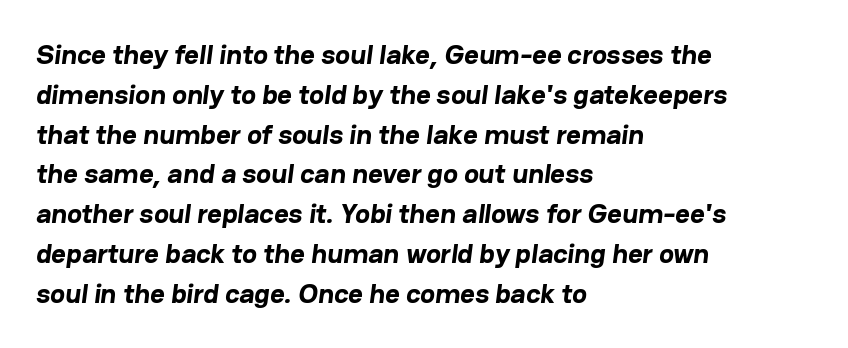
Caption: multi-line text, flush left, ragged right. Underlining? Definitely not there. This sample has the flowing, uneven cadence of proportional lettering. Between one letter and the next there's only the usual sliver of space.
